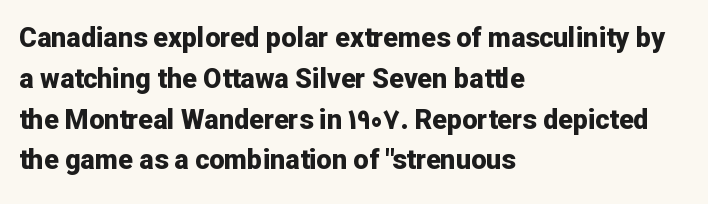
Q: Is the text bold? A: Yes.
Q: Is the text italic (slanted)? A: No, it is upright.
Q: Is the text underlined? A: No.
Q: How is the paragraph aligned? A: Left-aligned.
Q: Is the spacing between letters normal or unusually wide? A: Normal.
Q: Is the spacing between lines tight, normal or loose? A: Normal.
